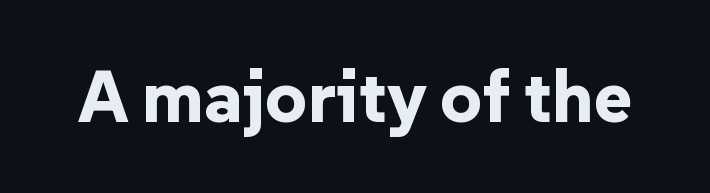
Q: Is the text bold? A: Yes.
Q: Is the text italic (slanted)? A: No, it is upright.
Q: Is the typeface a serif or a sans-serif typeface? A: Sans-serif.
Q: Is the text underlined? A: No.
Q: Is the spacing between letters normal or unusually wide? A: Normal.
Q: Width (condensed, normal, or wide)? A: Normal.
Q: Stroke contrast? A: Low.
Q: x-height? A: Medium.
Q: Monospaced? A: No.
